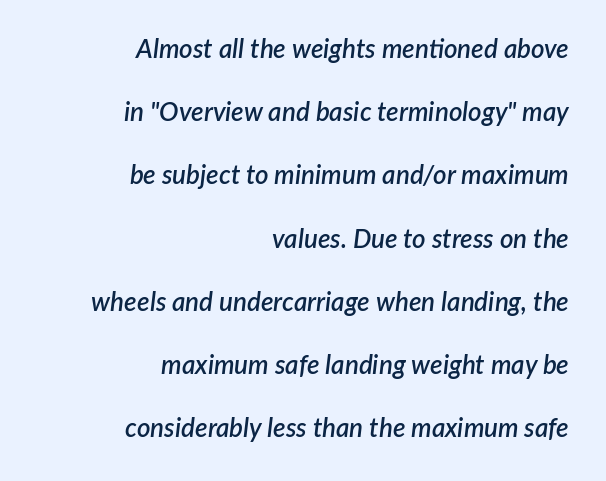
Q: Is the text bold? A: Semi-bold.
Q: Is the text italic (slanted)? A: Yes, it leans right by about 7 degrees.
Q: Is the text underlined? A: No.
Q: How is the paragraph aligned? A: Right-aligned.
Q: Is the spacing between letters normal or unusually wide? A: Normal.
Q: Is the spacing between lines tight, normal or loose? A: Loose.
